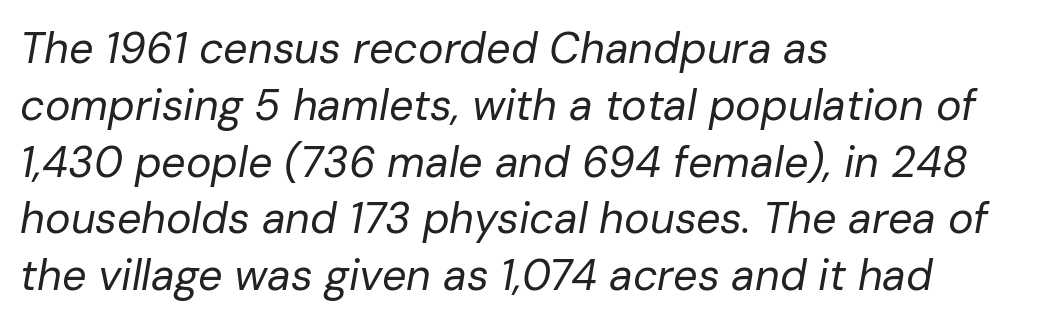
The image shows 43 px regular-weight type, italic (leaning right); set left-aligned, normal line spacing (1.32x), normal letter spacing, not underlined; low stroke contrast and a medium x-height.
